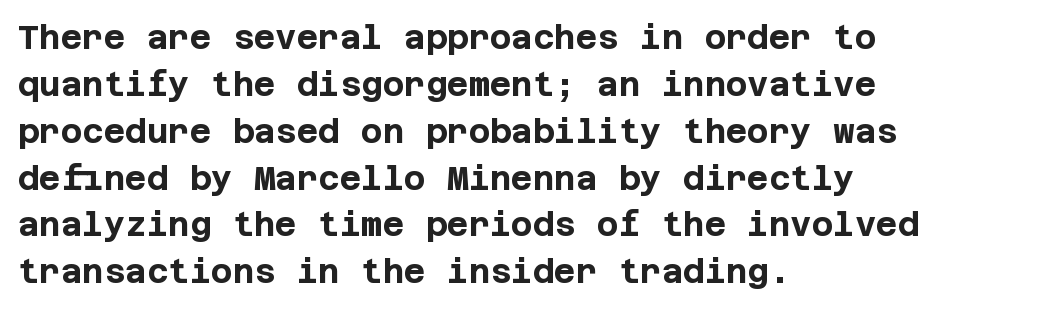
Rendered with straight, roman letterforms. Baseline-to-baseline distance is the conventional proportion of letter height. The glyphs are unaccompanied by any horizontal stroke below them. The passage shown is emphatically bold. The letters sit at their default tracking, neither squeezed nor spread.
